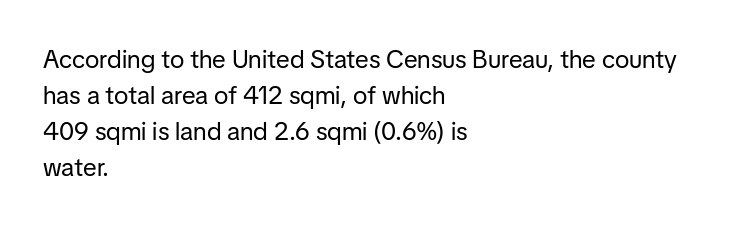
The rendering anchors every line to the left-hand side. Words appear dense and cohesive because spacing is normal. Does the leading feel generous? No, just average. A quiet, ordinary-to-light weight characterises the typeface.
